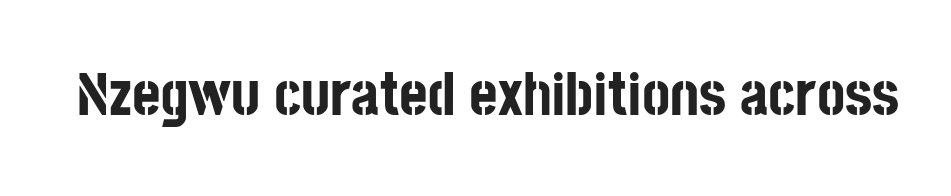
No extra tracking has been applied to these lines. Notice how thick the strokes are: this is what a full bold looks like. Note the varied advance widths — an 'i' is clearly narrower than an 'm'. The type sits square on the baseline with zero lean.
